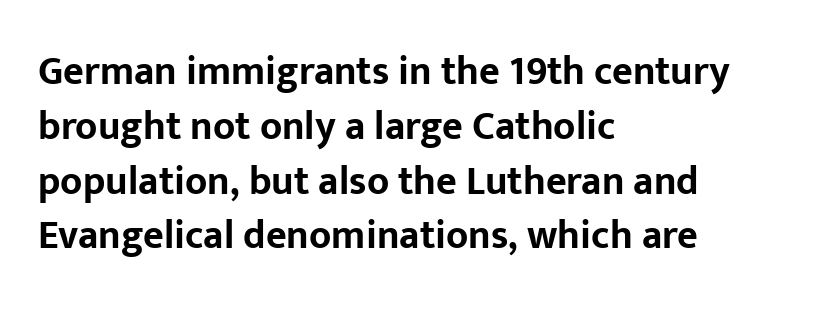
Q: Is the text bold? A: Yes.
Q: Is the text italic (slanted)? A: No, it is upright.
Q: Is the typeface a serif or a sans-serif typeface? A: Sans-serif.
Q: Is the text underlined? A: No.
Q: How is the paragraph aligned? A: Left-aligned.
Q: Is the spacing between letters normal or unusually wide? A: Normal.
Q: Is the spacing between lines tight, normal or loose? A: Normal.
Q: Width (condensed, normal, or wide)? A: Normal.
Q: Stroke contrast? A: Low.
Q: x-height? A: Medium.
Q: Monospaced? A: No.
